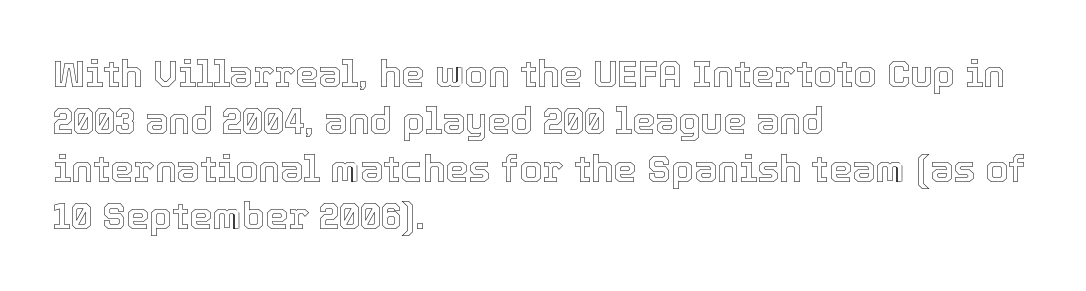
The image shows 37 px text type, upright; set left-aligned, normal line spacing (1.28x), normal letter spacing, not underlined; a medium x-height.
